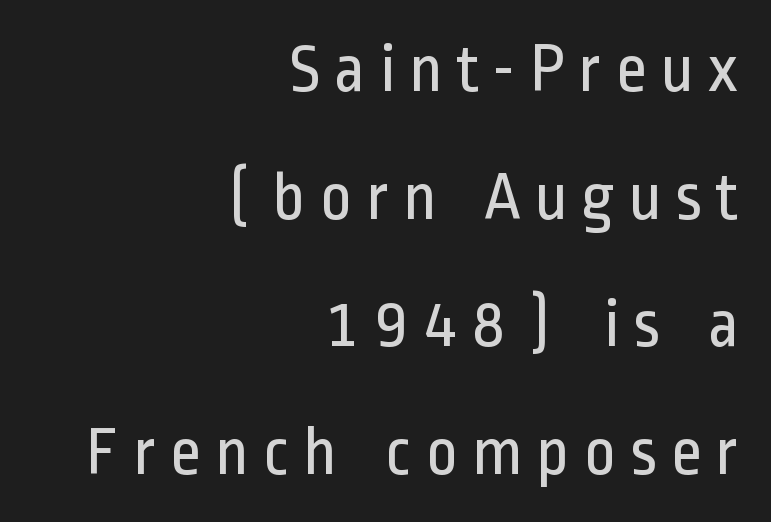
The image shows 69 px regular-weight, condensed sans-serif type, upright; set right-aligned, line spacing 1.85x, not underlined; low stroke contrast and a medium x-height.
